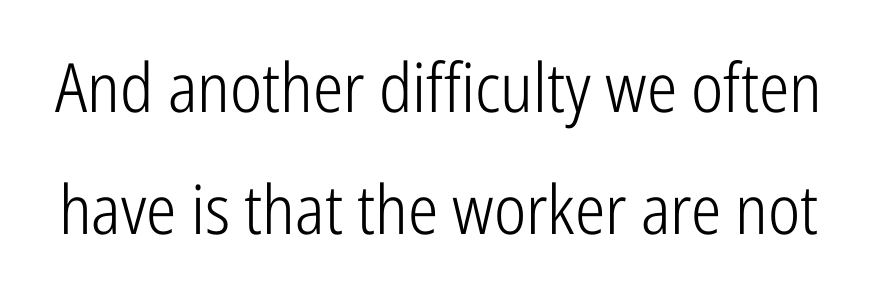
The specimen omits any rule beneath the text block's lines. The letters carry no serifs — their stems end cleanly without finishing strokes. The rendering keeps characters at their native spacing. The rendering uses natural spacing where letterforms have individual widths. Summary of weight: not heavy and not bold. Ascenders rise straight up at ninety degrees.
